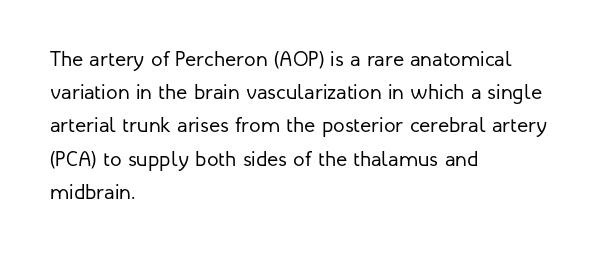
The face looks like a standard text weight, possibly lighter. Short and long lines alike share a common starting point at left. Vertically, the passage feels balanced, rows spaced as you'd expect. A bare baseline throughout the passage. Here the glyphs are tracked normally, forming tight word shapes.
